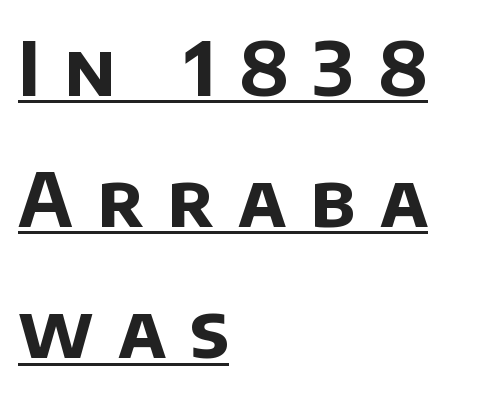
Q: Is the text bold? A: Yes.
Q: Is the typeface a serif or a sans-serif typeface? A: Sans-serif.
Q: Is the text underlined? A: Yes.
Q: How is the paragraph aligned? A: Left-aligned.
Q: Is the spacing between letters normal or unusually wide? A: Unusually wide.
Q: Width (condensed, normal, or wide)? A: Normal.
Q: Stroke contrast? A: Low.
Q: x-height? A: Large.
Q: Monospaced? A: No.
